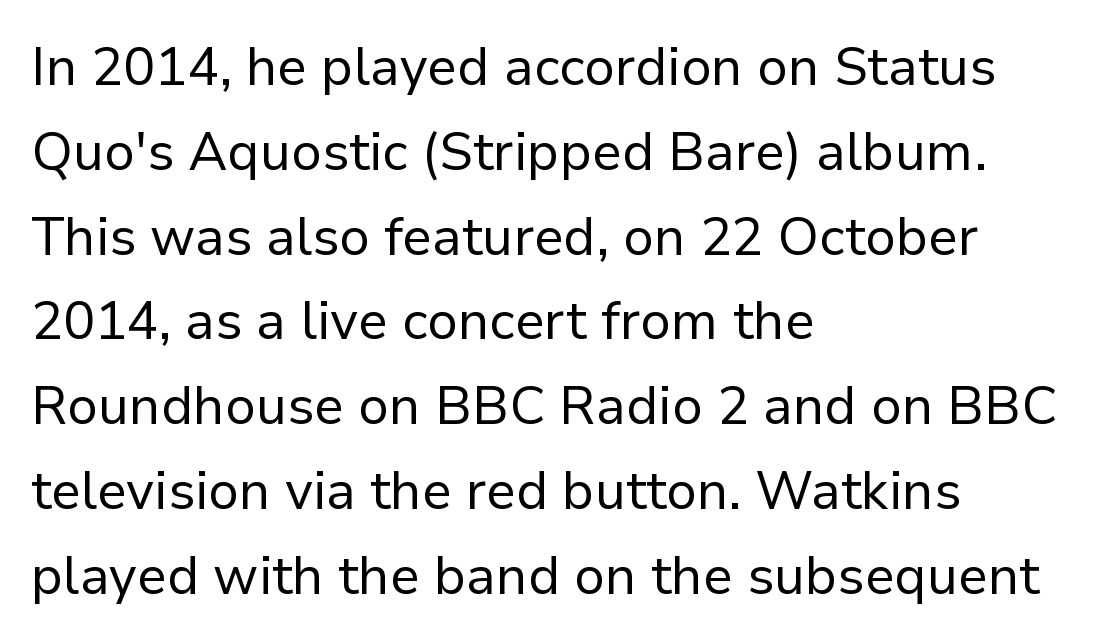
{"serif": "no", "italic": "no", "bold": "no", "weight": "regular", "width": "normal", "stroke_contrast": "low", "x_height": "medium", "monospaced": "no", "underline": "no", "align": "left", "line_spacing": "normal", "line_spacing_ratio": 1.6, "letter_spacing": "normal", "letter_spacing_em": 0.0, "glyph_px": 53}
